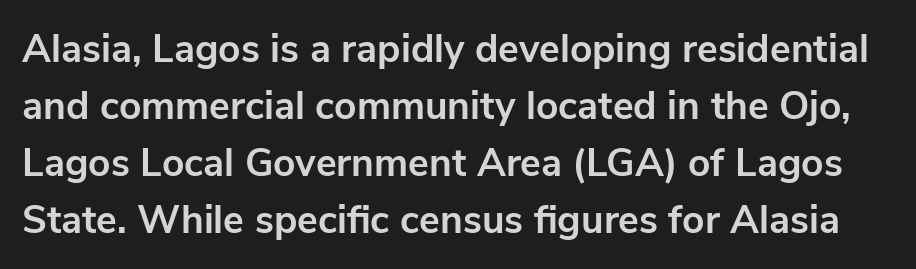
Q: Is the text bold? A: Yes.
Q: Is the text italic (slanted)? A: No, it is upright.
Q: Is the typeface a serif or a sans-serif typeface? A: Sans-serif.
Q: Is the text underlined? A: No.
Q: Is the spacing between letters normal or unusually wide? A: Normal.
Q: Is the spacing between lines tight, normal or loose? A: Normal.
Q: Width (condensed, normal, or wide)? A: Normal.
Q: Stroke contrast? A: Low.
Q: x-height? A: Medium.
Q: Monospaced? A: No.
